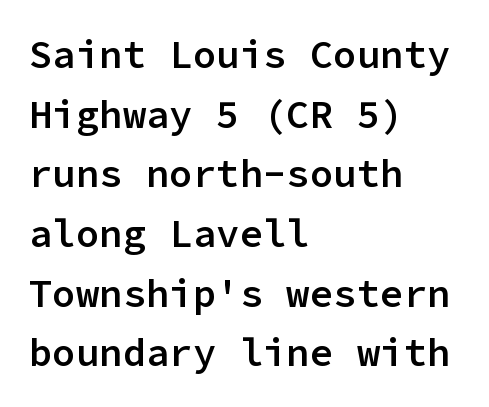
This rendering leaves character spacing at its baseline value. You can tell it's not italic because the verticals are truly vertical. Think of a typewriter: that constant character pitch is what you see here. Does the copy run flush right? No — it runs flush left.
